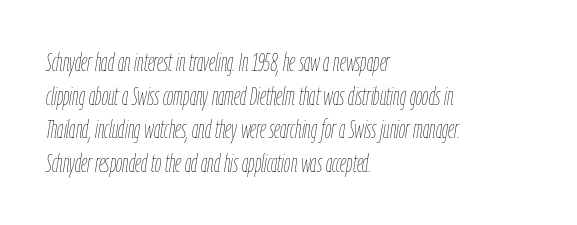
The image shows 25 px text type, italic (leaning right); set left-aligned, normal line spacing (1.35x), normal letter spacing, not underlined.
